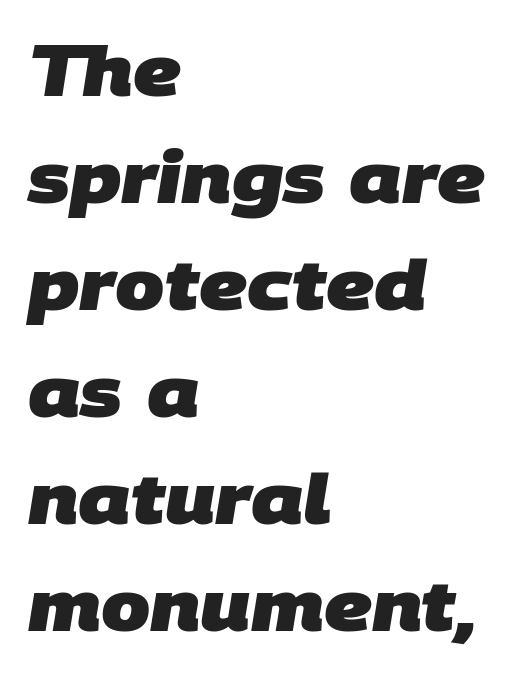
The paragraph shown leans on its left margin. What stands out about the letter spacing? Nothing — it is the standard amount. Heavy-handed strokes throughout: this text is bold. The text was rendered using a sans face with plain stroke endings. The space directly below the letters is spotless. The face used here is proportionally spaced, like ordinary book or web type.
